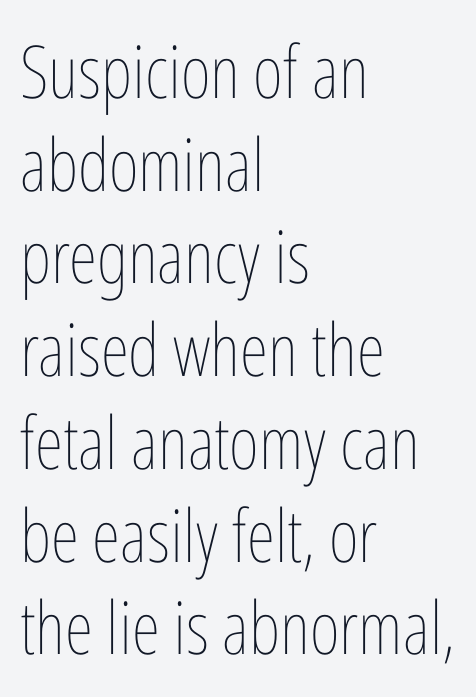
{"italic": "no", "bold": "no", "weight": "thin", "width": "condensed", "stroke_contrast": "low", "x_height": "medium", "monospaced": "no", "underline": "no", "align": "left", "line_spacing": "normal", "line_spacing_ratio": 1.27, "letter_spacing": "normal", "letter_spacing_em": 0.0, "glyph_px": 73}
